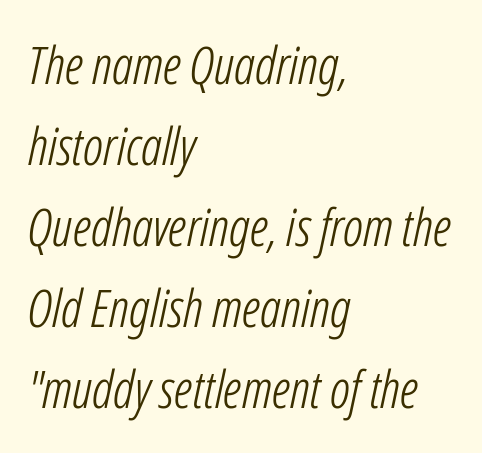
The image shows 52 px light, condensed type, italic (leaning right); set left-aligned, normal line spacing (1.56x), normal letter spacing, not underlined; low stroke contrast and a medium x-height.
